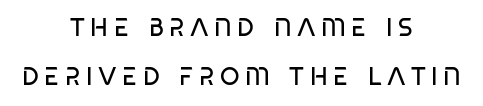
Q: Is the text bold? A: No.
Q: Is the text underlined? A: No.
Q: How is the paragraph aligned? A: Centered.
Q: Is the spacing between letters normal or unusually wide? A: Unusually wide.
Q: Is the spacing between lines tight, normal or loose? A: Loose.
